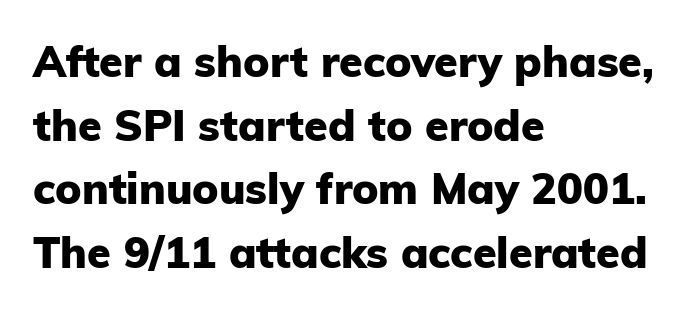
{"serif": "no", "italic": "no", "bold": "yes", "weight": "heavy", "width": "normal", "stroke_contrast": "low", "x_height": "medium", "monospaced": "no", "underline": "no", "align": "left", "line_spacing": "normal", "line_spacing_ratio": 1.48, "letter_spacing": "normal", "letter_spacing_em": 0.0, "glyph_px": 43}
